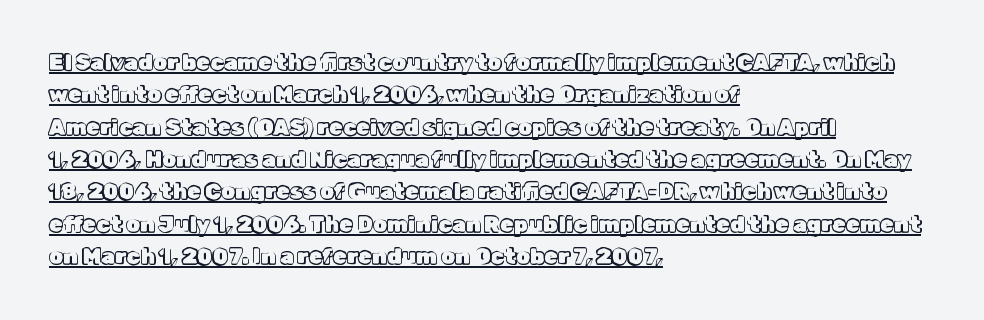
Q: Is the text italic (slanted)? A: No, it is upright.
Q: Is the text underlined? A: Yes.
Q: How is the paragraph aligned? A: Left-aligned.
Q: Is the spacing between letters normal or unusually wide? A: Normal.
Q: Is the spacing between lines tight, normal or loose? A: Normal.
